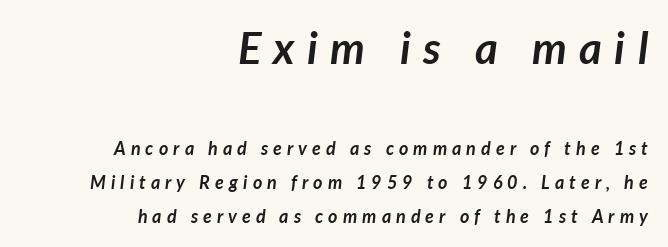
The image shows 44 px semibold type, italic (leaning right); set right-aligned, line spacing 1.87x, unusually wide letter spacing (+0.28 em), not underlined; the first (top) block is 2.44x larger; low stroke contrast and a medium x-height.
